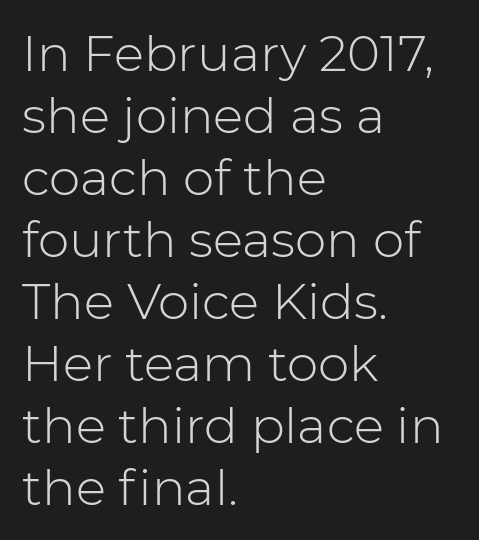
The strokes carry an ordinary text weight at most. Nobody touched the tracking dial on this one. Notice how the passage keeps a crisp vertical edge on the left only. The characters display no serif detailing; their extremities are plain. Check under the words: just untouched page.
